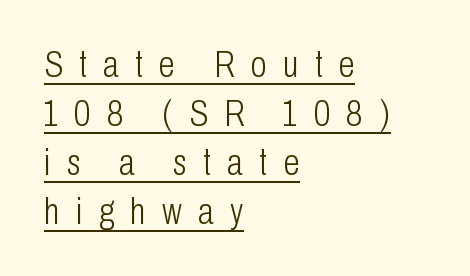
{"serif": "no", "italic": "no", "bold": "no", "weight": "light", "width": "condensed", "stroke_contrast": "low", "x_height": "medium", "monospaced": "no", "underline": "yes", "align": "left", "line_spacing": "normal", "line_spacing_ratio": 1.32, "letter_spacing": "wide", "letter_spacing_em": 0.44, "glyph_px": 37}
